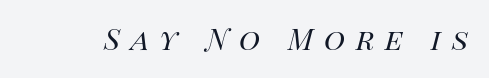
Q: Is the text bold? A: No.
Q: Is the text italic (slanted)? A: Yes, it leans right by about 14 degrees.
Q: Is the text underlined? A: No.
Q: Is the spacing between letters normal or unusually wide? A: Unusually wide.
Q: Width (condensed, normal, or wide)? A: Normal.
Q: Stroke contrast? A: High.
Q: x-height? A: Large.
Q: Monospaced? A: No.
